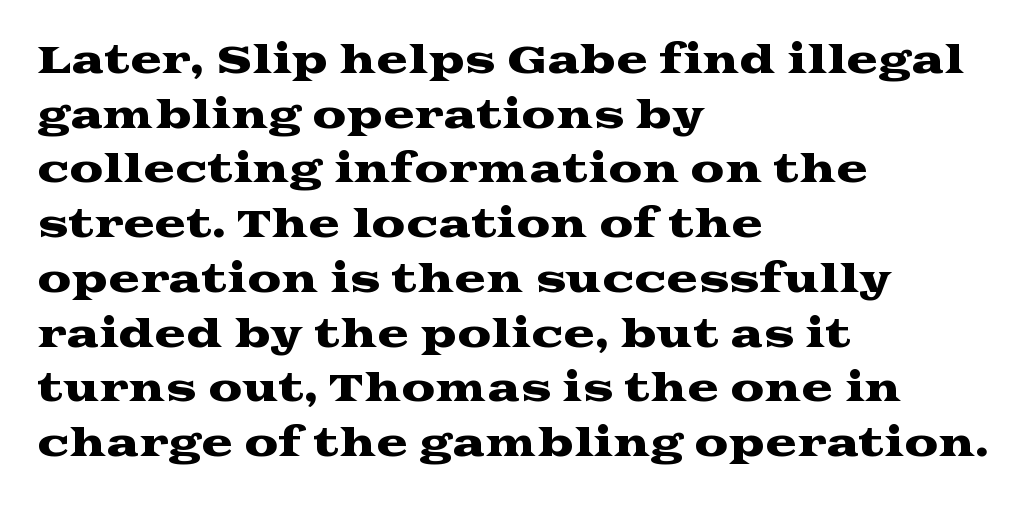
Q: Is the text italic (slanted)? A: No, it is upright.
Q: Is the typeface a serif or a sans-serif typeface? A: Serif.
Q: Is the text underlined? A: No.
Q: How is the paragraph aligned? A: Left-aligned.
Q: Is the spacing between letters normal or unusually wide? A: Normal.
Q: Is the spacing between lines tight, normal or loose? A: Normal.
Q: Width (condensed, normal, or wide)? A: Wide.
Q: Stroke contrast? A: Medium.
Q: x-height? A: Medium.
Q: Monospaced? A: No.
